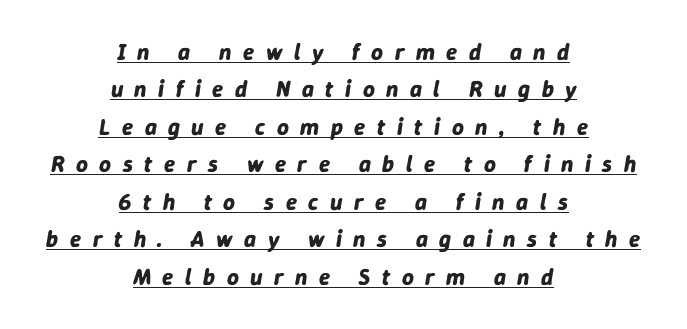
{"italic": "yes", "lean": "right", "slant_degrees": 9, "bold": "yes", "underline": "yes", "align": "center", "line_spacing": "normal", "line_spacing_ratio": 1.63, "letter_spacing": "wide", "letter_spacing_em": 0.5, "glyph_px": 23}
